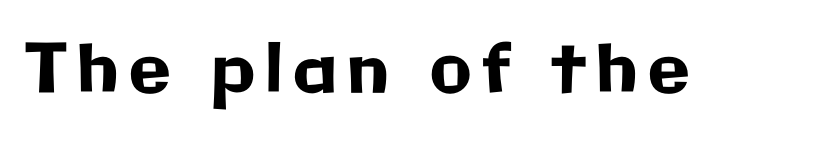
The image shows 68 px sans-serif type, upright; set not underlined; low stroke contrast and a medium x-height.
